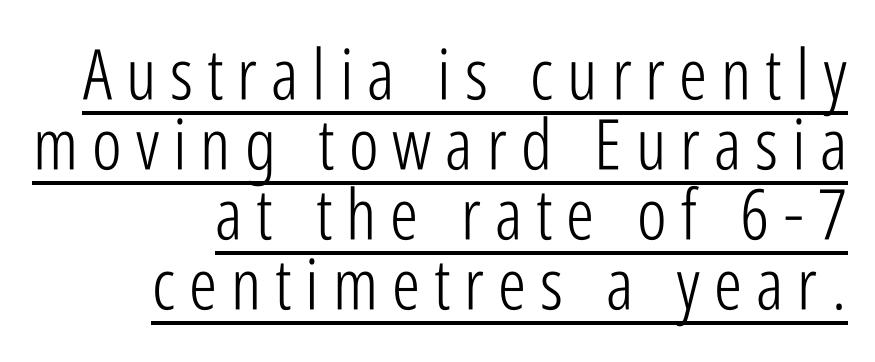
Does the copy run flush right? Yes — the right margin is perfectly even. Has an underline been added? It has. Short note: letters widely spaced. Italic: no, the glyphs are upright roman. Is this a sans? Yes — the strokes have no serifs.
